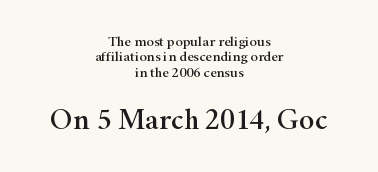
{"serif": "yes", "italic": "no", "width": "wide", "stroke_contrast": "high", "x_height": "small", "monospaced": "no", "underline": "no", "align": "center", "line_spacing": "tight", "line_spacing_ratio": 1.1, "letter_spacing": "normal", "letter_spacing_em": 0.0, "larger_block": "second", "size_ratio": 2.07, "glyph_px": 29}
